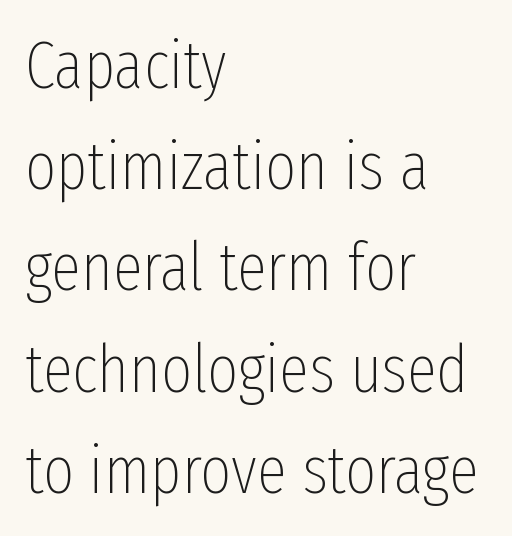
Serif or sans? Sans — the stroke terminals are bare. Each new line begins a customary step beneath the previous one. Each line starts at the same left margin while the right side varies. On a weight scale, this lands at 450 or below. Standard letterfit; no display-style spreading of the glyphs.
